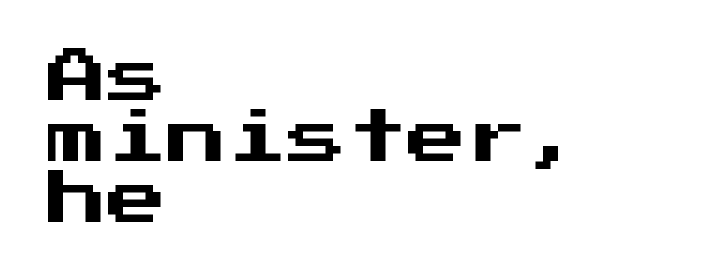
Serifs: no, the terminals of the letterforms are clean. These lines huddle together more closely than default settings would place them. Only glyphs here, with clear space below each row. Spacing between characters is what you'd get straight out of the box. Tall strokes in this sample are plumb rather than angled. Short and long lines alike share a common starting point at left.
